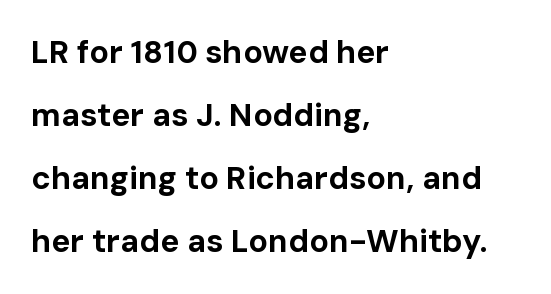
Q: Is the text bold? A: Yes.
Q: Is the text italic (slanted)? A: No, it is upright.
Q: Is the typeface a serif or a sans-serif typeface? A: Sans-serif.
Q: Is the text underlined? A: No.
Q: How is the paragraph aligned? A: Left-aligned.
Q: Is the spacing between letters normal or unusually wide? A: Normal.
Q: Is the spacing between lines tight, normal or loose? A: Loose.
Q: Width (condensed, normal, or wide)? A: Normal.
Q: Stroke contrast? A: Low.
Q: x-height? A: Medium.
Q: Monospaced? A: No.
